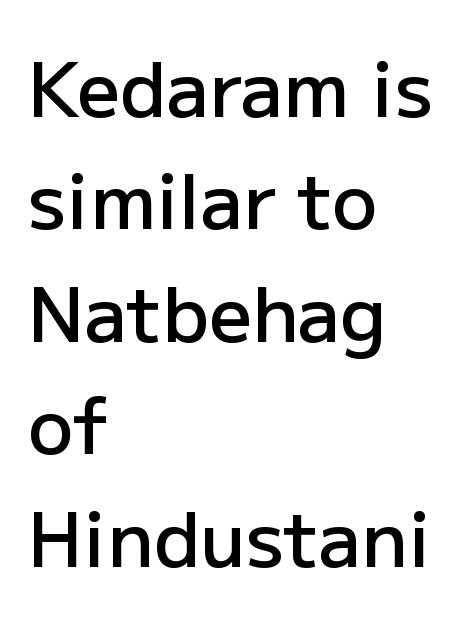
{"serif": "no", "italic": "no", "bold": "semi", "weight": "semibold", "width": "normal", "stroke_contrast": "low", "x_height": "medium", "monospaced": "no", "underline": "no", "align": "left", "line_spacing": "normal", "line_spacing_ratio": 1.48, "letter_spacing": "normal", "letter_spacing_em": 0.0, "glyph_px": 76}
